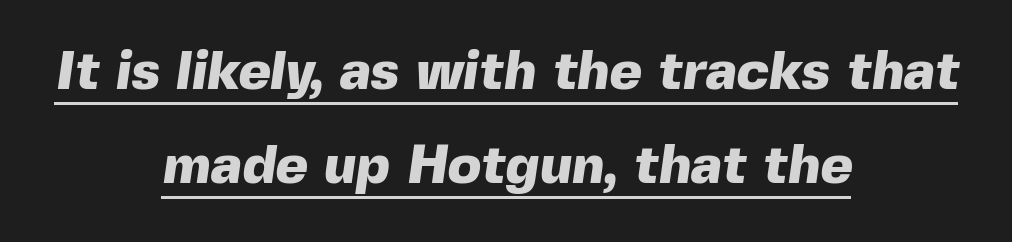
Q: Is the text bold? A: Yes.
Q: Is the typeface a serif or a sans-serif typeface? A: Sans-serif.
Q: Is the text underlined? A: Yes.
Q: How is the paragraph aligned? A: Centered.
Q: Is the spacing between letters normal or unusually wide? A: Normal.
Q: Width (condensed, normal, or wide)? A: Normal.
Q: x-height? A: Medium.
Q: Monospaced? A: No.
